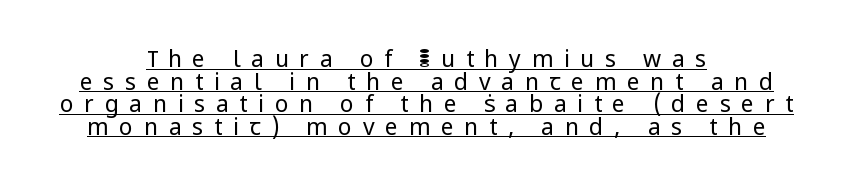
The image shows 23 px text type, upright; set centered, tight line spacing (0.98x), unusually wide letter spacing (+0.46 em), underlined.
